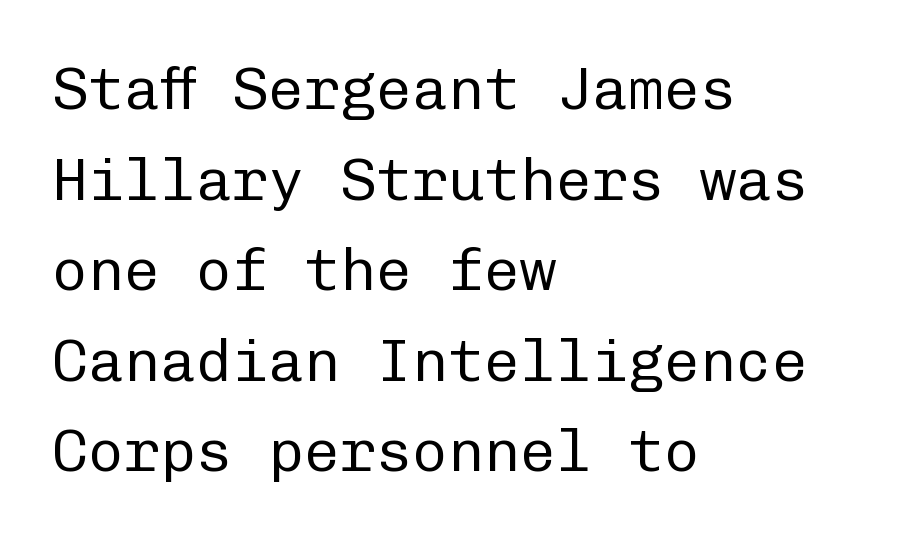
The type sits square on the baseline with zero lean. These lines stack with their left ends in a neat column. Honestly, the row spacing looks completely unremarkable. Characters follow at the spacing the type designer built in.
